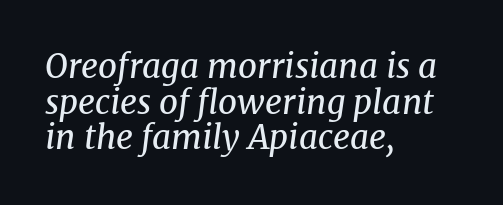
The rendering uses natural spacing where letterforms have individual widths. The compositor pushed each line to the left boundary. There is no visible air inserted between adjacent glyphs. I'd call this a serif setting — the letters wear small feet. Bold? No — there's no thickening of the strokes. Vertically, the passage feels compressed, each row crowding the next.
